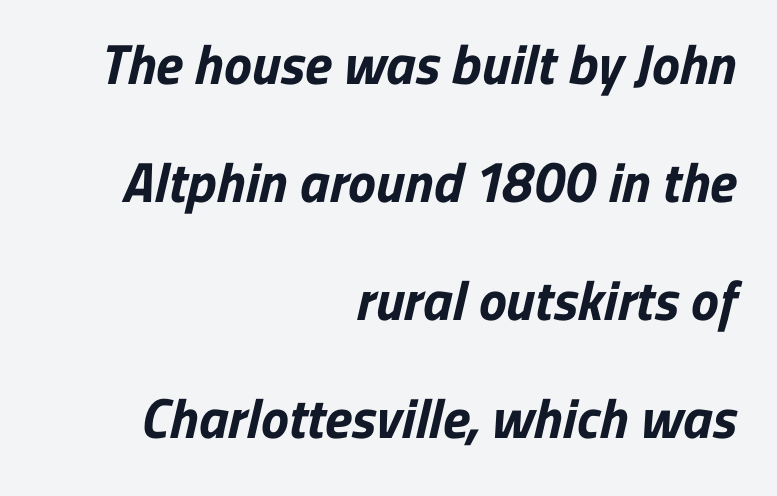
Q: Is the text bold? A: Yes.
Q: Is the typeface a serif or a sans-serif typeface? A: Sans-serif.
Q: Is the text underlined? A: No.
Q: How is the paragraph aligned? A: Right-aligned.
Q: Is the spacing between letters normal or unusually wide? A: Normal.
Q: Is the spacing between lines tight, normal or loose? A: Loose.
Q: Width (condensed, normal, or wide)? A: Normal.
Q: Stroke contrast? A: Low.
Q: x-height? A: Medium.
Q: Monospaced? A: No.
